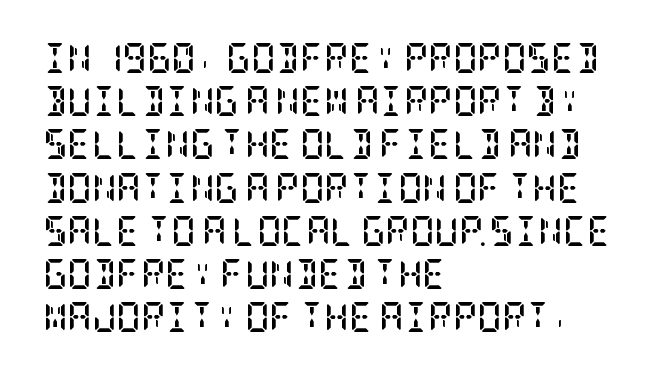
The lettering holds an erect, upright posture throughout. Anything drawn beneath the words? Only blank space. Teacher's note: observe the even left margin — that is flush-left alignment. Words appear dense and cohesive because spacing is normal. The type family on display is of the serif kind. Compared with typical paragraphs, the rows here are spaced about the same.
